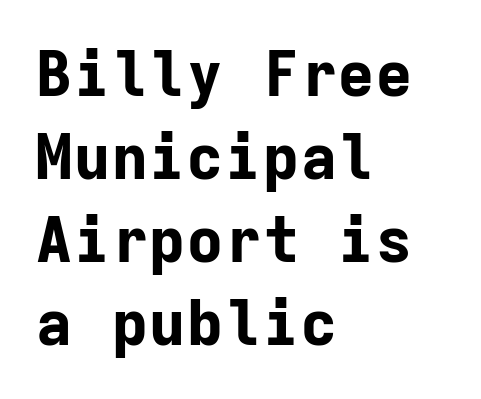
{"serif": "no", "italic": "no", "bold": "yes", "weight": "bold", "width": "normal", "stroke_contrast": "low", "x_height": "medium", "monospaced": "yes", "underline": "no", "align": "left", "line_spacing": "normal", "line_spacing_ratio": 1.32, "letter_spacing": "normal", "letter_spacing_em": 0.0, "glyph_px": 63}
